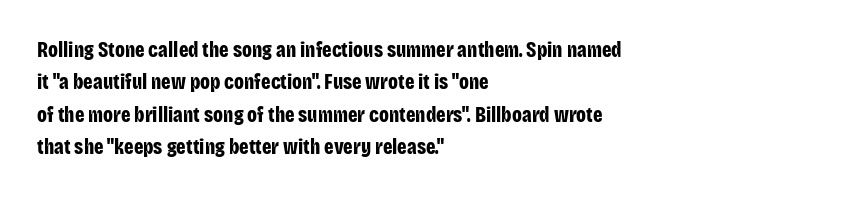
Unlike italic type, these characters show no tilt at all. Line starts are locked; line ends wander. Characters follow at the spacing the type designer built in. On the weight axis this lands at bold, roughly 700. The passage shown is not underscored anywhere.
